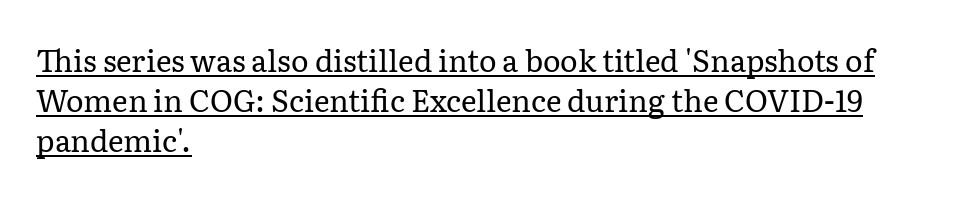
{"serif": "yes", "italic": "no", "bold": "no", "weight": "regular", "width": "normal", "stroke_contrast": "low", "x_height": "medium", "monospaced": "no", "underline": "yes", "align": "left", "line_spacing": "normal", "line_spacing_ratio": 1.33, "letter_spacing": "normal", "letter_spacing_em": 0.0, "glyph_px": 30}
